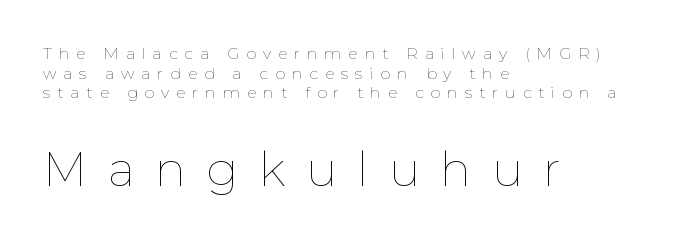
The image shows 47 px thin type, upright; set left-aligned, line spacing 1.23x, unusually wide letter spacing (+0.43 em), not underlined; the second (bottom) block is 2.94x larger; low stroke contrast and a medium x-height.
